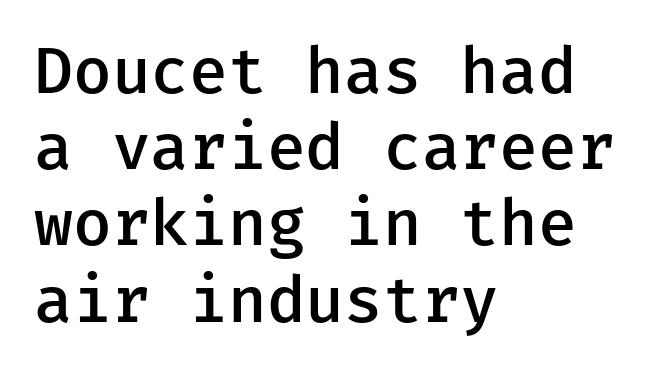
{"serif": "no", "italic": "no", "bold": "semi", "weight": "semibold", "width": "normal", "stroke_contrast": "low", "x_height": "medium", "underline": "no", "align": "left", "line_spacing_ratio": 1.21, "letter_spacing": "normal", "letter_spacing_em": 0.0, "glyph_px": 63}
